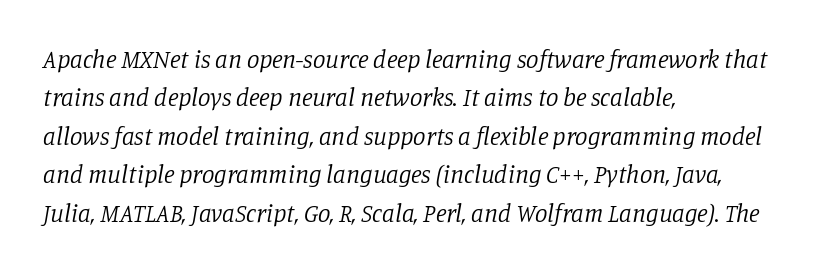
The rows are spaced the way most documents space them. Visually the block forms a straight wall on the left and a jagged coastline on the right. A quiet, ordinary-to-light weight characterises the typeface. Words float on clear page, feet unadorned. Between one letter and the next there's only the usual sliver of space.
